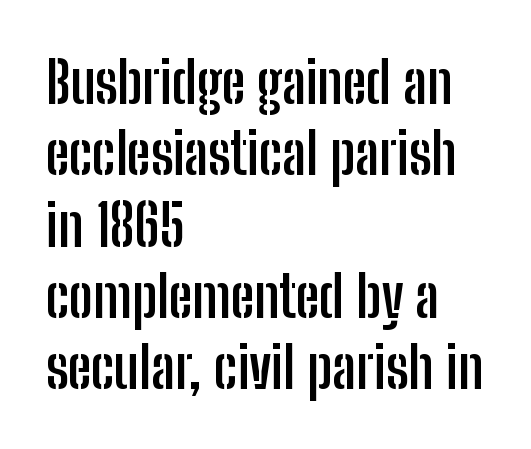
The image shows 58 px semibold, condensed sans-serif type, upright; set left-aligned, line spacing 1.23x, normal letter spacing, not underlined; low stroke contrast and a medium x-height.
